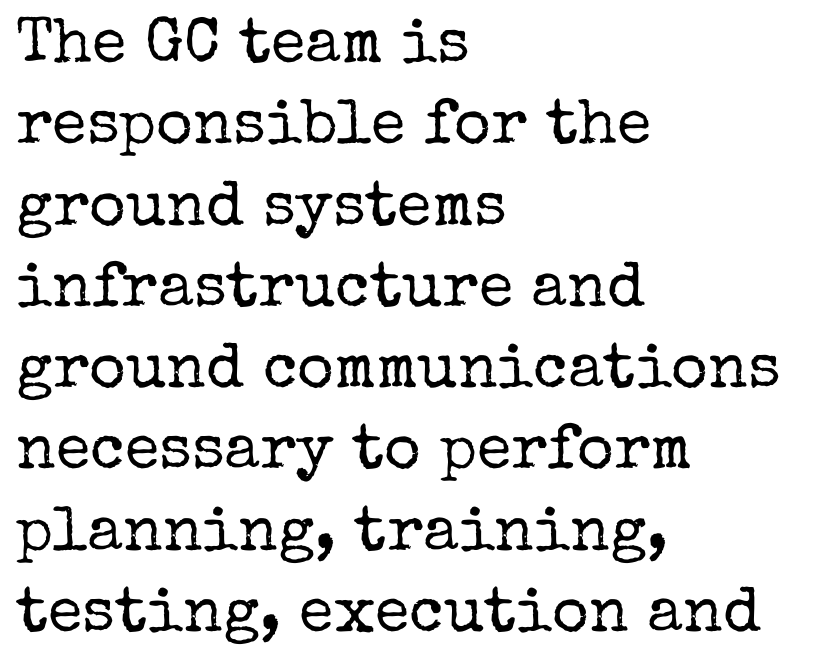
{"serif": "yes", "italic": "no", "bold": "no", "weight": "regular", "width": "normal", "stroke_contrast": "low", "x_height": "medium", "monospaced": "no", "underline": "no", "align": "left", "line_spacing": "normal", "line_spacing_ratio": 1.29, "letter_spacing": "normal", "letter_spacing_em": 0.0, "glyph_px": 63}
